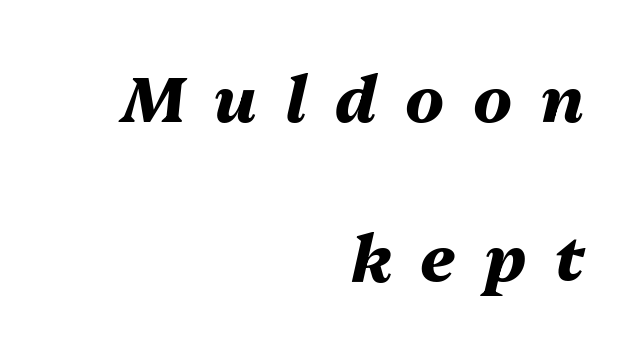
Looks like regular typesetting: each glyph gets only the width it needs. The horizontal fit of the characters is loose and conspicuously gappy. Letters rest on an invisible, unmarked baseline. The passage shown leans; its letterforms are oblique. Honestly, the rows look like they've been pulled way apart. Each glyph is drawn with heavy, bold strokes.
